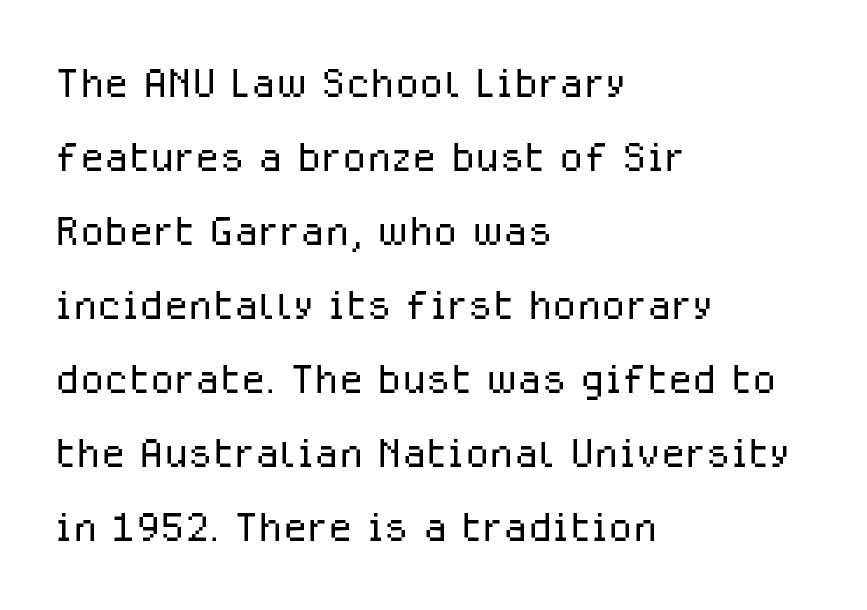
{"serif": "no", "italic": "no", "bold": "no", "weight": "light", "width": "normal", "stroke_contrast": "low", "x_height": "medium", "monospaced": "no", "underline": "no", "align": "left", "line_spacing": "normal", "line_spacing_ratio": 1.32, "letter_spacing": "normal", "letter_spacing_em": 0.0, "glyph_px": 56}
